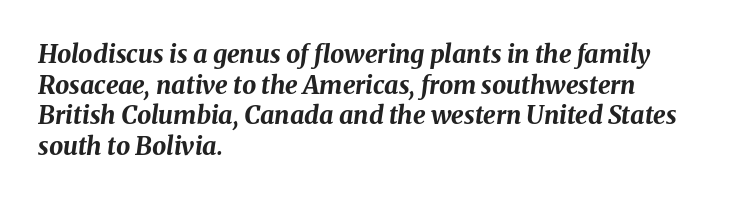
Q: Is the text bold? A: Yes.
Q: Is the text italic (slanted)? A: Yes, it leans right by about 8 degrees.
Q: Is the text underlined? A: No.
Q: How is the paragraph aligned? A: Left-aligned.
Q: Is the spacing between letters normal or unusually wide? A: Normal.
